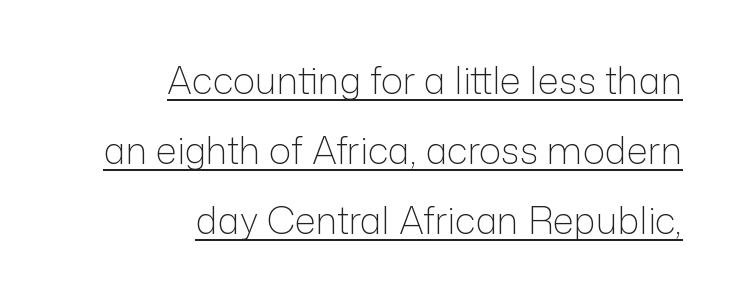
Q: Is the text bold? A: No.
Q: Is the text italic (slanted)? A: No, it is upright.
Q: Is the typeface a serif or a sans-serif typeface? A: Sans-serif.
Q: Is the text underlined? A: Yes.
Q: How is the paragraph aligned? A: Right-aligned.
Q: Is the spacing between letters normal or unusually wide? A: Normal.
Q: Width (condensed, normal, or wide)? A: Normal.
Q: Stroke contrast? A: Low.
Q: x-height? A: Medium.
Q: Monospaced? A: No.
